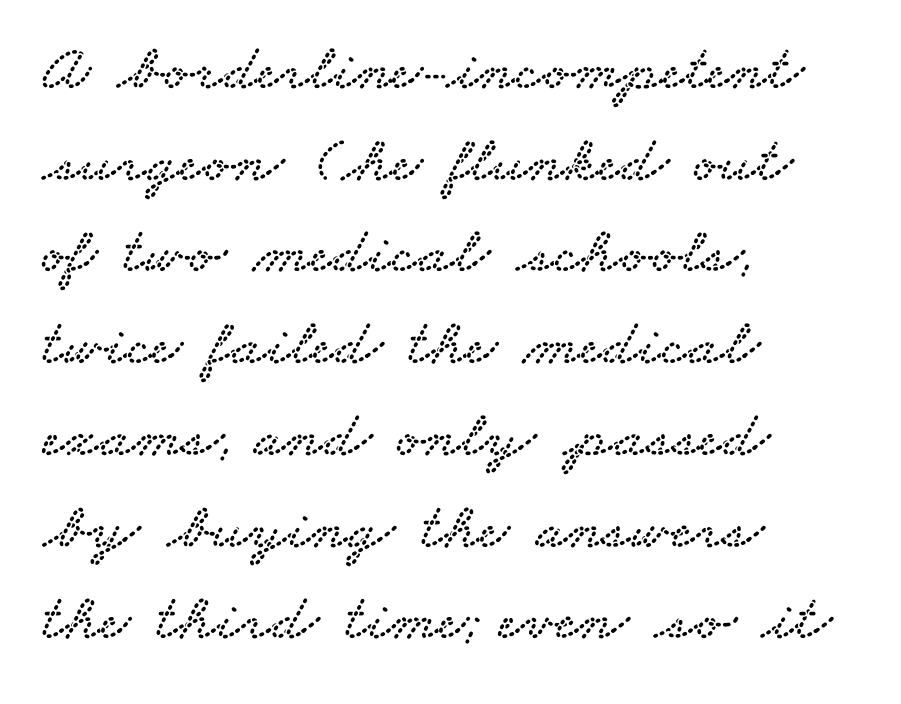
The designer left line spacing at the default. Check the space under the baseline: it is left empty. The face used here is rendered with its standard letterfit. Does the type have serifs? Yes, each stem ends in a small foot. The typesetter chose a ragged-right arrangement here. The passage shown is typed in a proportional face where columns would drift.
